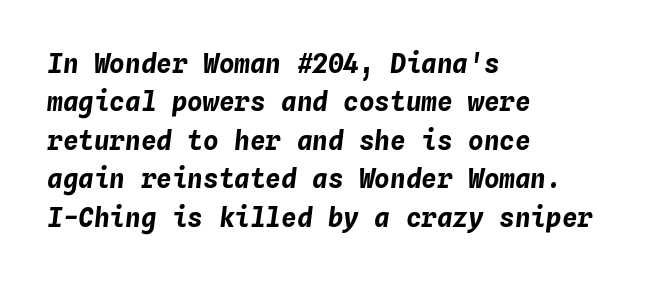
{"italic": "yes", "lean": "right", "slant_degrees": 4, "bold": "yes", "underline": "no", "align": "left", "line_spacing": "normal", "line_spacing_ratio": 1.48, "letter_spacing": "normal", "letter_spacing_em": 0.0, "glyph_px": 26}
